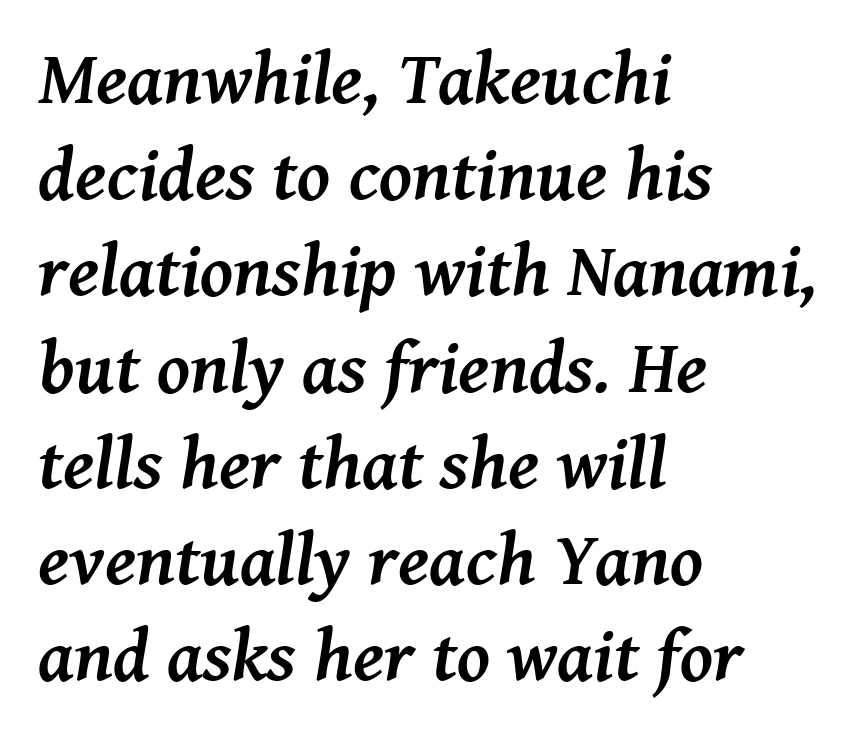
Q: Is the text bold? A: Yes.
Q: Is the text italic (slanted)? A: Yes, it leans right by about 8 degrees.
Q: Is the typeface a serif or a sans-serif typeface? A: Serif.
Q: Is the text underlined? A: No.
Q: How is the paragraph aligned? A: Left-aligned.
Q: Is the spacing between letters normal or unusually wide? A: Normal.
Q: Is the spacing between lines tight, normal or loose? A: Normal.
Q: Width (condensed, normal, or wide)? A: Normal.
Q: Stroke contrast? A: Medium.
Q: x-height? A: Medium.
Q: Monospaced? A: No.
